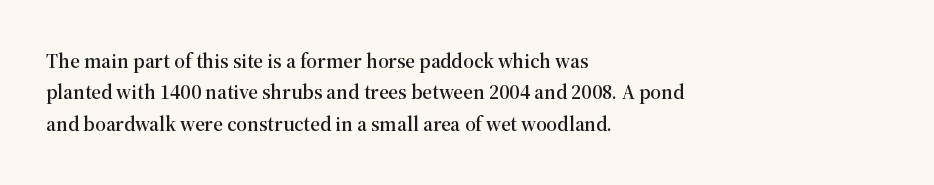
{"italic": "no", "underline": "no", "align": "left", "line_spacing": "normal", "line_spacing_ratio": 1.49, "letter_spacing": "normal", "letter_spacing_em": 0.0, "glyph_px": 21}
